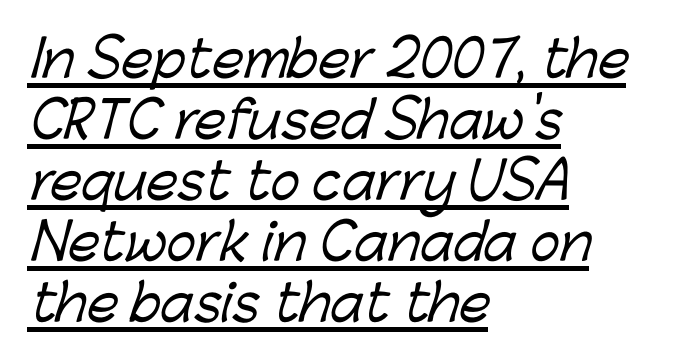
Q: Is the typeface a serif or a sans-serif typeface? A: Sans-serif.
Q: Is the text underlined? A: Yes.
Q: How is the paragraph aligned? A: Left-aligned.
Q: Is the spacing between letters normal or unusually wide? A: Normal.
Q: Width (condensed, normal, or wide)? A: Normal.
Q: Stroke contrast? A: Low.
Q: x-height? A: Medium.
Q: Monospaced? A: No.
